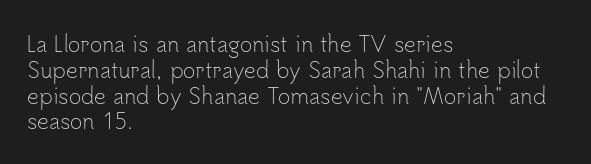
{"italic": "no", "bold": "no", "underline": "no", "align": "left", "line_spacing_ratio": 1.23, "letter_spacing": "normal", "letter_spacing_em": 0.0, "glyph_px": 21}
